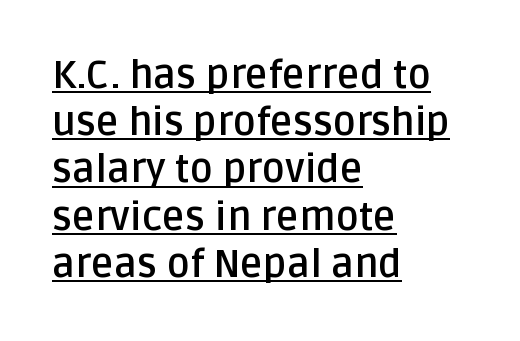
Q: Is the text bold? A: Yes.
Q: Is the text italic (slanted)? A: No, it is upright.
Q: Is the typeface a serif or a sans-serif typeface? A: Sans-serif.
Q: Is the text underlined? A: Yes.
Q: How is the paragraph aligned? A: Left-aligned.
Q: Is the spacing between letters normal or unusually wide? A: Normal.
Q: Width (condensed, normal, or wide)? A: Normal.
Q: Stroke contrast? A: Low.
Q: x-height? A: Large.
Q: Monospaced? A: No.
